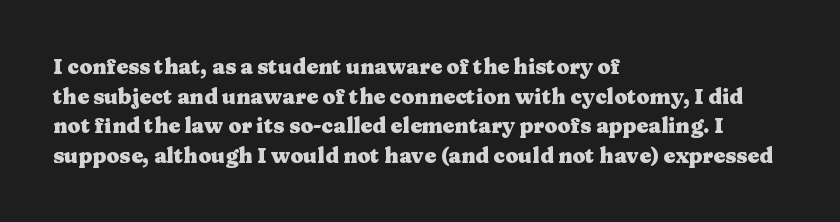
{"italic": "no", "bold": "yes", "underline": "no", "align": "left", "line_spacing": "normal", "line_spacing_ratio": 1.41, "letter_spacing": "normal", "letter_spacing_em": 0.0, "glyph_px": 21}
